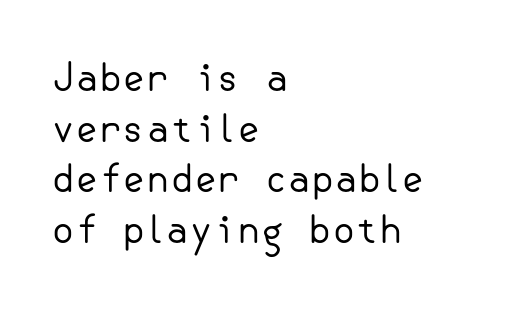
{"serif": "no", "italic": "no", "bold": "no", "weight": "regular", "width": "normal", "stroke_contrast": "low", "x_height": "small", "underline": "no", "align": "left", "line_spacing": "normal", "line_spacing_ratio": 1.33, "letter_spacing": "normal", "letter_spacing_em": 0.0, "glyph_px": 38}
